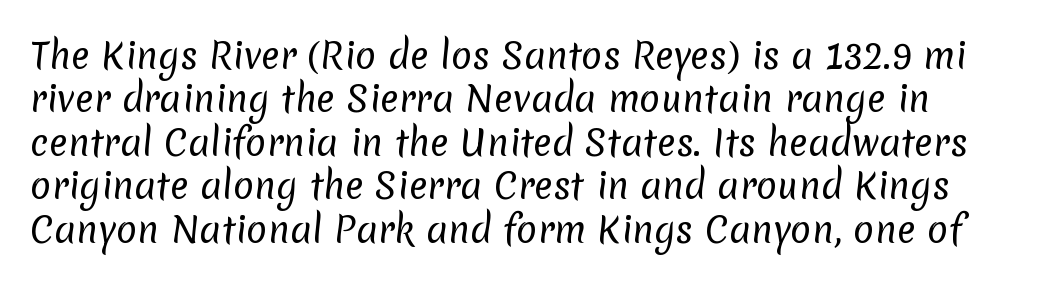
The image shows 35 px regular-weight sans-serif type; set line spacing 1.24x, normal letter spacing, not underlined; low stroke contrast and a medium x-height.
